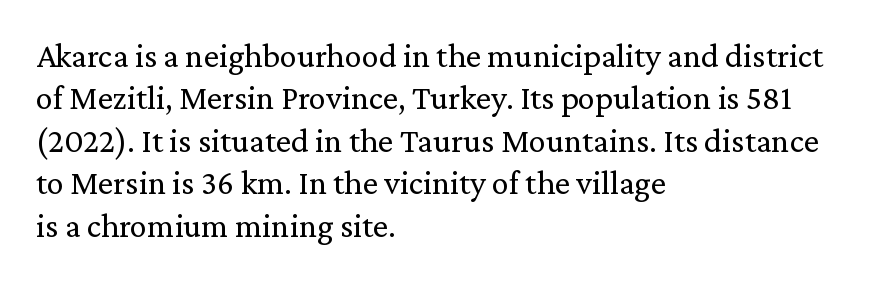
Q: Is the text bold? A: No.
Q: Is the text italic (slanted)? A: No, it is upright.
Q: Is the typeface a serif or a sans-serif typeface? A: Serif.
Q: Is the text underlined? A: No.
Q: How is the paragraph aligned? A: Left-aligned.
Q: Is the spacing between letters normal or unusually wide? A: Normal.
Q: Is the spacing between lines tight, normal or loose? A: Normal.
Q: Width (condensed, normal, or wide)? A: Normal.
Q: Stroke contrast? A: Medium.
Q: x-height? A: Medium.
Q: Monospaced? A: No.
